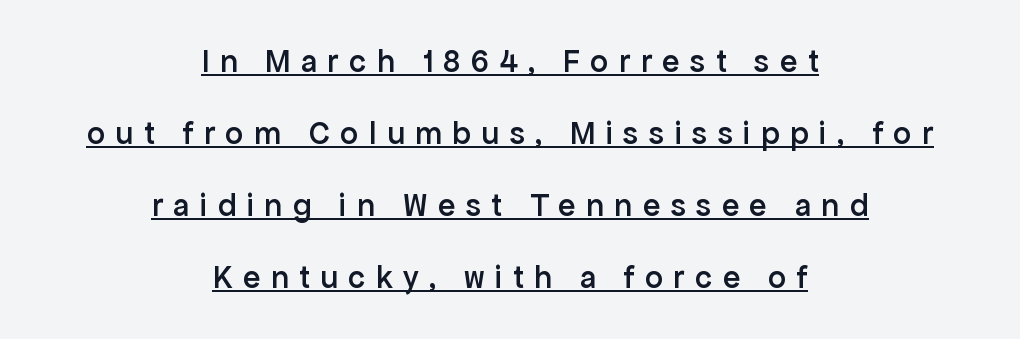
{"serif": "no", "italic": "no", "bold": "semi", "weight": "semibold", "width": "normal", "stroke_contrast": "low", "x_height": "medium", "monospaced": "no", "underline": "yes", "align": "center", "line_spacing": "loose", "line_spacing_ratio": 2.25, "letter_spacing": "wide", "letter_spacing_em": 0.33, "glyph_px": 32}
